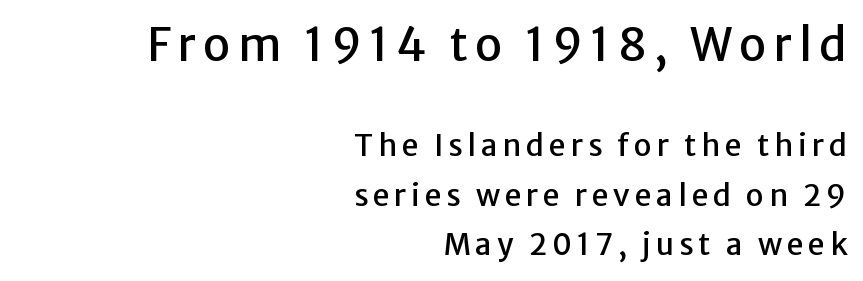
The image shows 45 px sans-serif type, upright; set right-aligned, normal line spacing (1.65x), not underlined; the first (top) block is 1.5x larger; low stroke contrast and a medium x-height.
